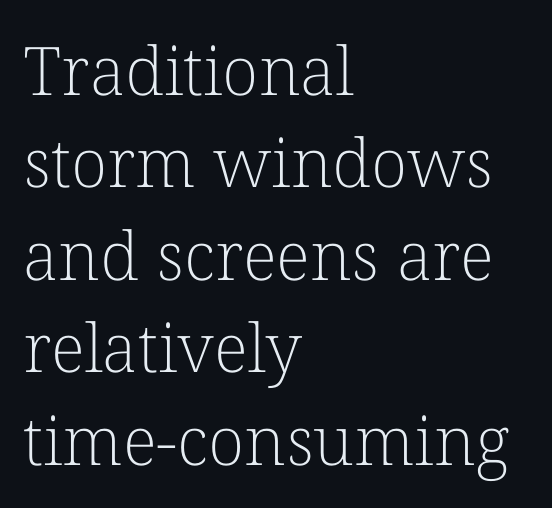
Glyph-to-glyph distance matches everyday printed text. The compositor pushed each line to the left boundary. Letters rest on an invisible, unmarked baseline. No letter is thick-stroked: the sample isn't bold.
